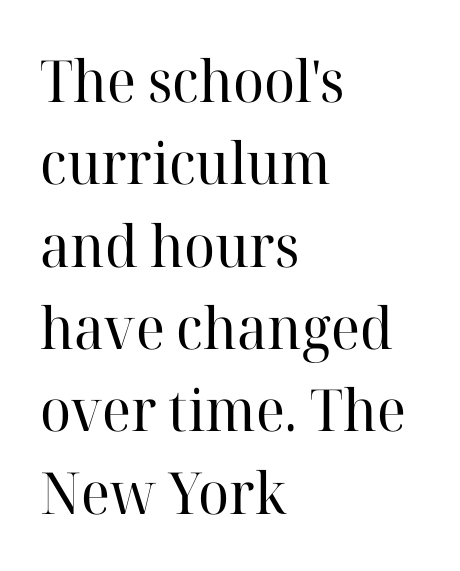
Line starts are locked; line ends wander. The axis of the letterforms is exactly vertical. Students, note that the glyphs here touch the page at normal intervals. Heaviness? Minimal to ordinary, like unemphasized prose. Quick note: interline space is typical.
